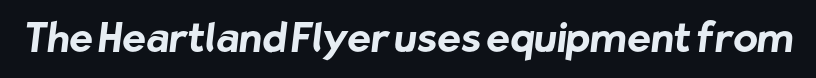
{"serif": "no", "bold": "yes", "weight": "bold", "width": "normal", "stroke_contrast": "low", "x_height": "medium", "monospaced": "no", "underline": "no", "letter_spacing": "normal", "letter_spacing_em": 0.0, "glyph_px": 40}
